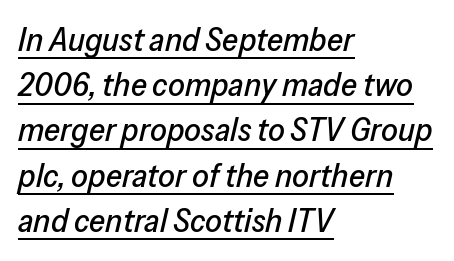
Q: Is the text italic (slanted)? A: Yes, it leans right by about 13 degrees.
Q: Is the text underlined? A: Yes.
Q: How is the paragraph aligned? A: Left-aligned.
Q: Is the spacing between letters normal or unusually wide? A: Normal.
Q: Is the spacing between lines tight, normal or loose? A: Normal.
Q: Width (condensed, normal, or wide)? A: Normal.
Q: Stroke contrast? A: Low.
Q: x-height? A: Medium.
Q: Monospaced? A: No.
